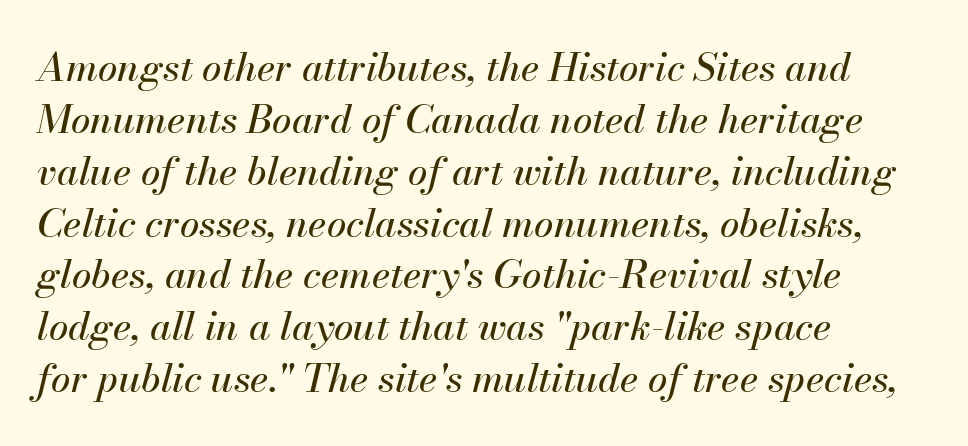
The image shows 39 px text type, italic (leaning right); set left-aligned, normal line spacing (1.33x), normal letter spacing, not underlined; medium stroke contrast and a small x-height.
